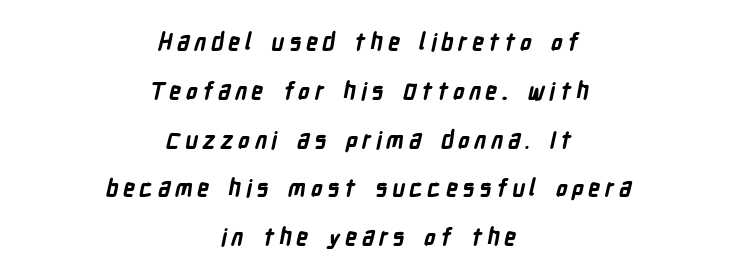
{"bold": "yes", "underline": "no", "align": "center", "line_spacing": "loose", "line_spacing_ratio": 2.12, "letter_spacing": "wide", "letter_spacing_em": 0.2, "glyph_px": 23}
